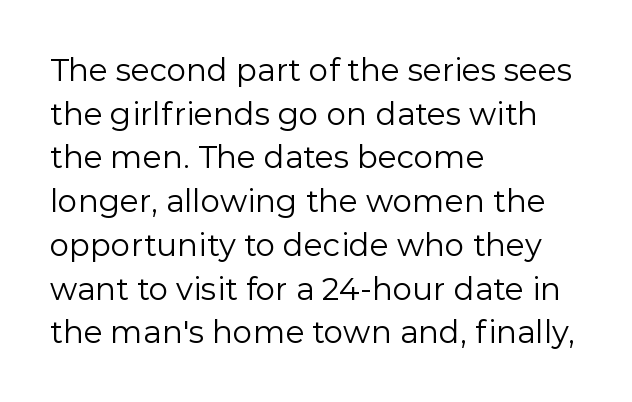
{"serif": "no", "italic": "no", "bold": "no", "weight": "regular", "width": "normal", "x_height": "medium", "monospaced": "no", "underline": "no", "align": "left", "line_spacing": "normal", "line_spacing_ratio": 1.41, "letter_spacing": "normal", "letter_spacing_em": 0.0, "glyph_px": 31}
